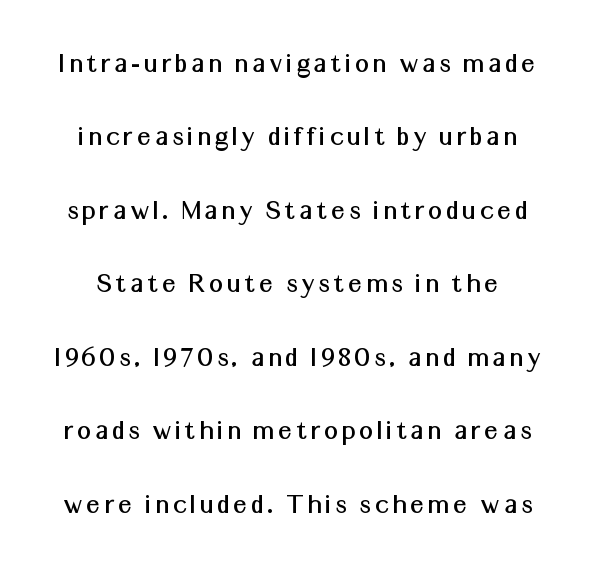
{"serif": "no", "italic": "no", "width": "normal", "stroke_contrast": "medium", "x_height": "medium", "monospaced": "no", "underline": "no", "line_spacing": "loose", "line_spacing_ratio": 2.45, "glyph_px": 30}
